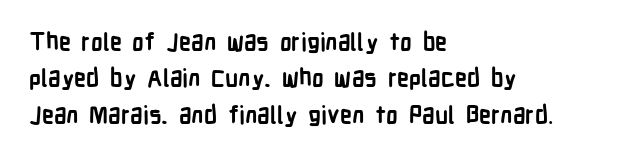
The image shows 24 px bold type, upright; set left-aligned, normal line spacing (1.52x), normal letter spacing, not underlined.
